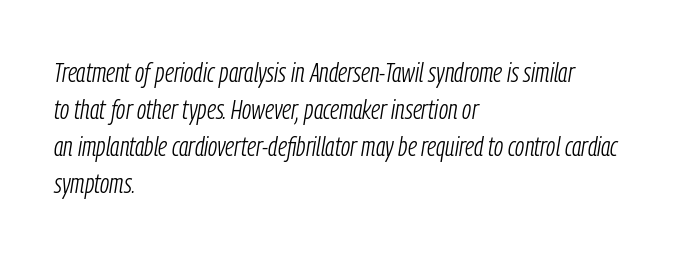
{"italic": "yes", "lean": "right", "slant_degrees": 9, "bold": "no", "weight": "light", "width": "condensed", "stroke_contrast": "low", "x_height": "medium", "monospaced": "no", "underline": "no", "align": "left", "line_spacing": "normal", "line_spacing_ratio": 1.32, "letter_spacing": "normal", "letter_spacing_em": 0.0, "glyph_px": 28}
